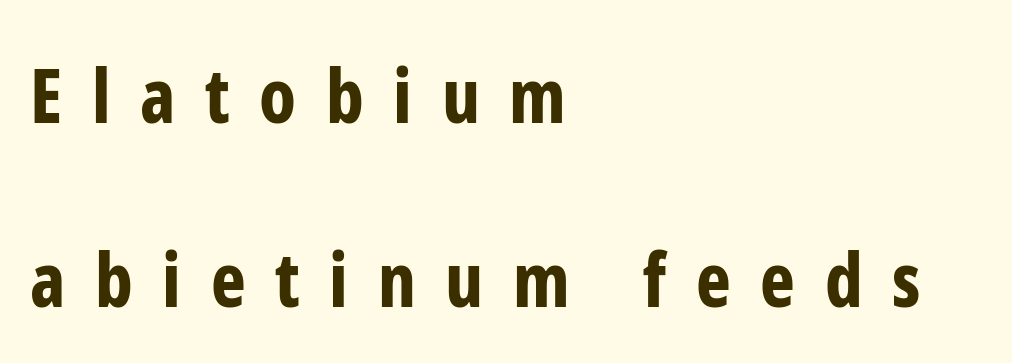
Q: Is the text bold? A: Yes.
Q: Is the text italic (slanted)? A: No, it is upright.
Q: Is the typeface a serif or a sans-serif typeface? A: Sans-serif.
Q: Is the text underlined? A: No.
Q: How is the paragraph aligned? A: Left-aligned.
Q: Is the spacing between letters normal or unusually wide? A: Unusually wide.
Q: Is the spacing between lines tight, normal or loose? A: Loose.
Q: Width (condensed, normal, or wide)? A: Condensed.
Q: Stroke contrast? A: Low.
Q: x-height? A: Medium.
Q: Monospaced? A: No.
